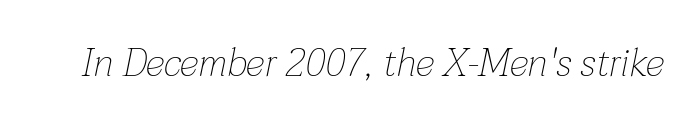
The axis of the letterforms is tilted away from vertical. There is no visible air inserted between adjacent glyphs. Caption: face not bold, strokes unweighted. Character widths vary here, with narrow letters taking less room than wide ones. A clean baseline with only descenders dipping below it.
